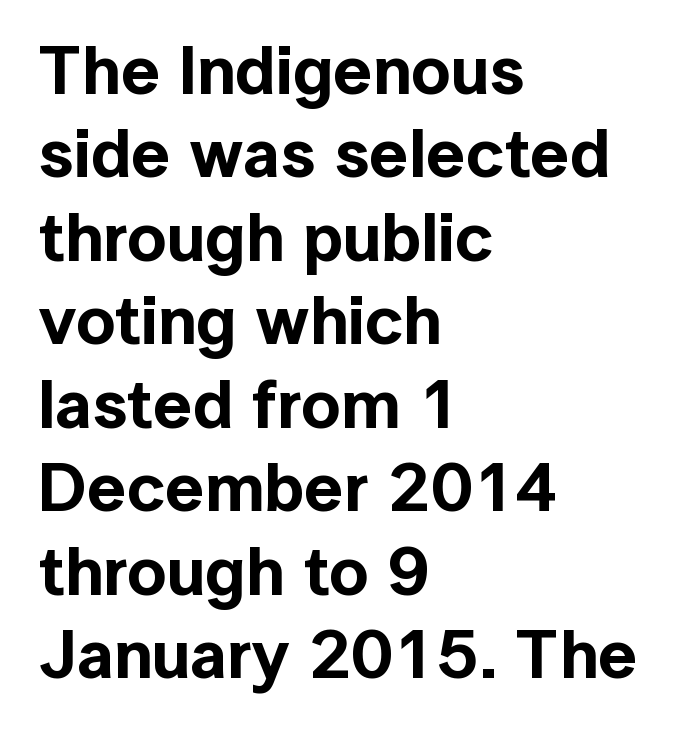
Does extra space separate the letters? No, they use regular spacing. Here the designer chose a conventional face with non-uniform glyph widths. The characters display no serif detailing; their extremities are plain. Nobody drew a line under any word here.
